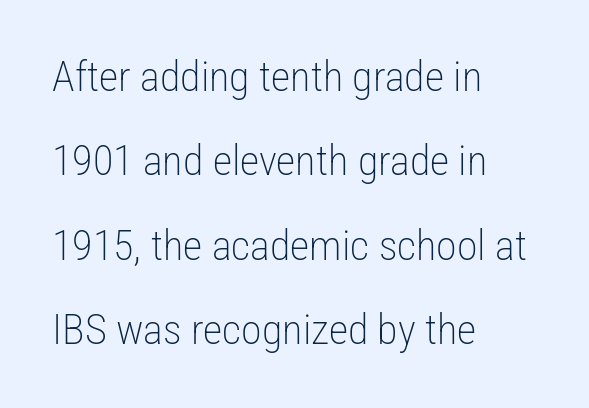
The image shows 42 px light, condensed sans-serif type, upright; set left-aligned, loose line spacing (2.01x), normal letter spacing, not underlined; low stroke contrast and a medium x-height.
